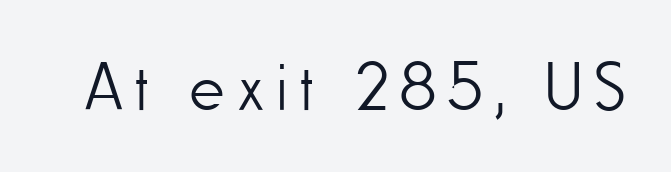
The image shows 67 px light, condensed sans-serif type, upright; set not underlined; low stroke contrast and a small x-height.
